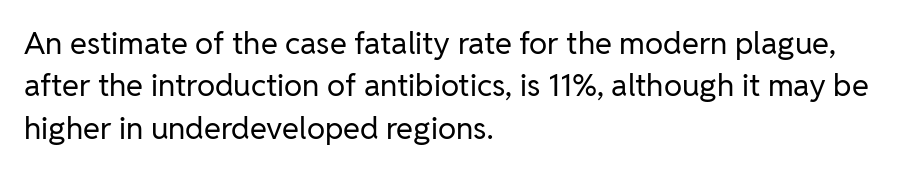
The image shows 31 px regular-weight sans-serif type, upright; set left-aligned, normal line spacing (1.37x), normal letter spacing, not underlined; low stroke contrast and a medium x-height.
